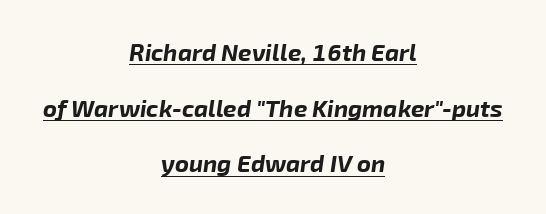
Q: Is the text bold? A: Yes.
Q: Is the text italic (slanted)? A: Yes, it leans right by about 8 degrees.
Q: Is the text underlined? A: Yes.
Q: How is the paragraph aligned? A: Centered.
Q: Is the spacing between letters normal or unusually wide? A: Normal.
Q: Is the spacing between lines tight, normal or loose? A: Loose.
